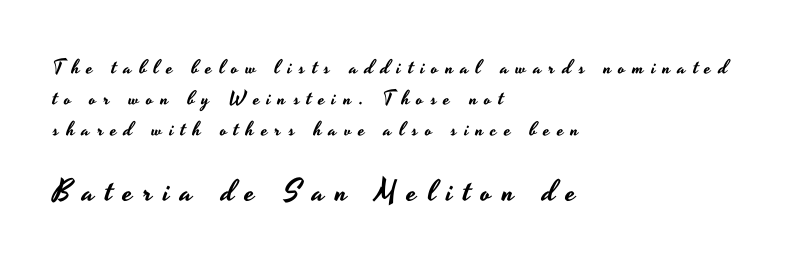
The image shows 30 px wide sans-serif type; set left-aligned, normal line spacing (1.55x), unusually wide letter spacing (+0.36 em), not underlined; the second (bottom) block is 1.5x larger; low stroke contrast and a small x-height.
